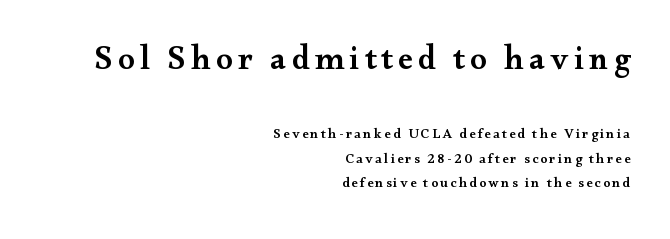
{"serif": "yes", "italic": "no", "bold": "semi", "weight": "semibold", "width": "wide", "stroke_contrast": "medium", "x_height": "small", "monospaced": "no", "underline": "no", "align": "right", "line_spacing_ratio": 1.77, "larger_block": "first", "size_ratio": 2.36, "glyph_px": 33}
